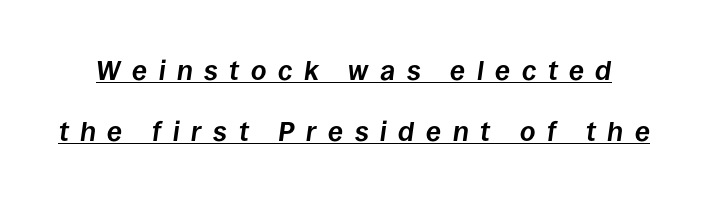
The image shows 27 px bold type, italic (leaning right); set loose line spacing (2.26x), unusually wide letter spacing (+0.43 em), underlined.
